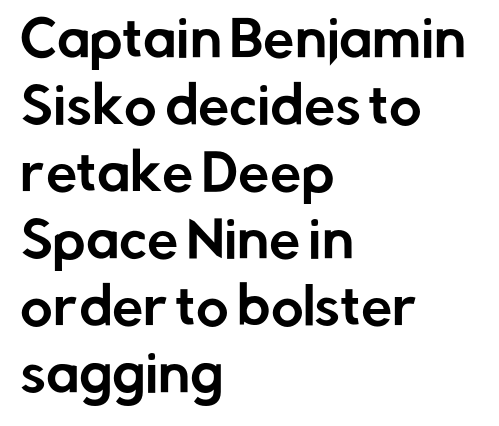
{"serif": "no", "italic": "no", "width": "normal", "stroke_contrast": "low", "x_height": "medium", "monospaced": "no", "underline": "no", "align": "left", "line_spacing": "normal", "line_spacing_ratio": 1.34, "letter_spacing": "normal", "letter_spacing_em": 0.0, "glyph_px": 50}
